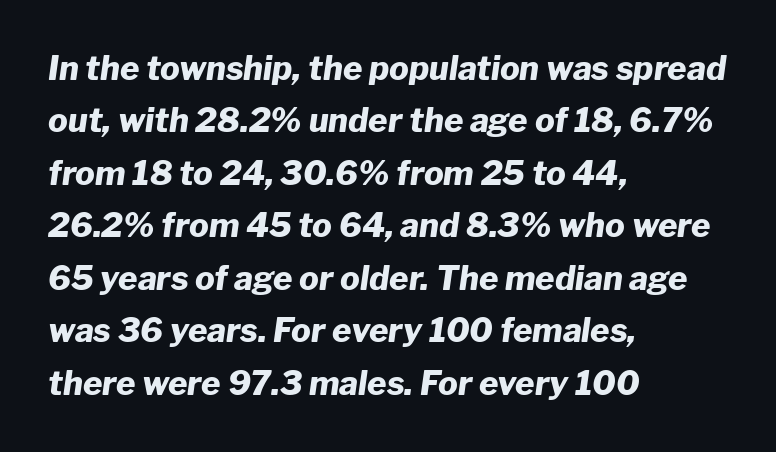
The image shows 33 px heavy type, italic (leaning right); set left-aligned, normal line spacing (1.59x), normal letter spacing, not underlined; low stroke contrast and a medium x-height.
